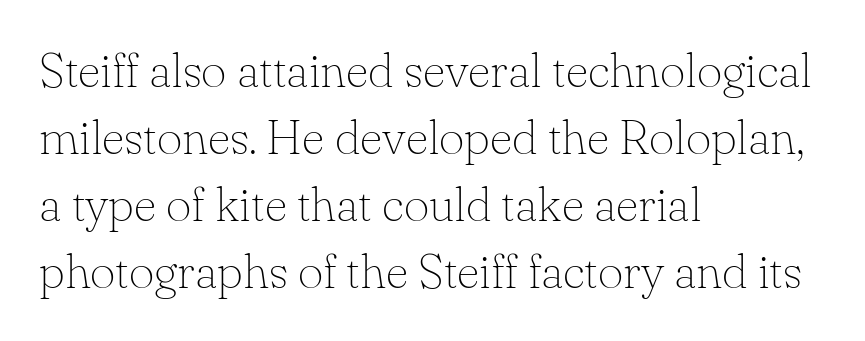
Q: Is the text bold? A: No.
Q: Is the text italic (slanted)? A: No, it is upright.
Q: Is the typeface a serif or a sans-serif typeface? A: Serif.
Q: Is the text underlined? A: No.
Q: How is the paragraph aligned? A: Left-aligned.
Q: Is the spacing between letters normal or unusually wide? A: Normal.
Q: Is the spacing between lines tight, normal or loose? A: Normal.
Q: Width (condensed, normal, or wide)? A: Normal.
Q: Stroke contrast? A: Low.
Q: x-height? A: Small.
Q: Monospaced? A: No.
